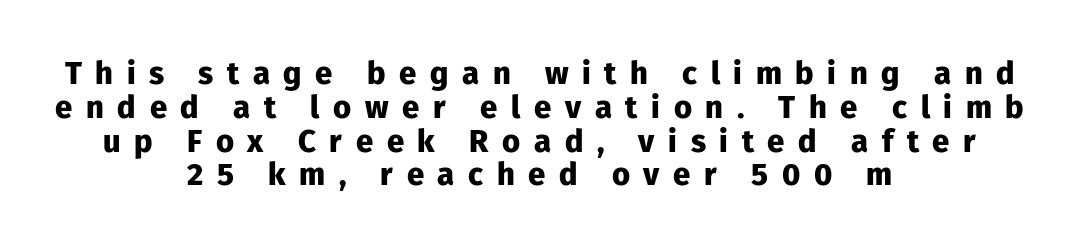
Q: Is the text bold? A: Yes.
Q: Is the text italic (slanted)? A: No, it is upright.
Q: Is the typeface a serif or a sans-serif typeface? A: Sans-serif.
Q: Is the text underlined? A: No.
Q: How is the paragraph aligned? A: Centered.
Q: Is the spacing between letters normal or unusually wide? A: Unusually wide.
Q: Is the spacing between lines tight, normal or loose? A: Tight.
Q: Width (condensed, normal, or wide)? A: Normal.
Q: Stroke contrast? A: Low.
Q: x-height? A: Medium.
Q: Monospaced? A: No.
